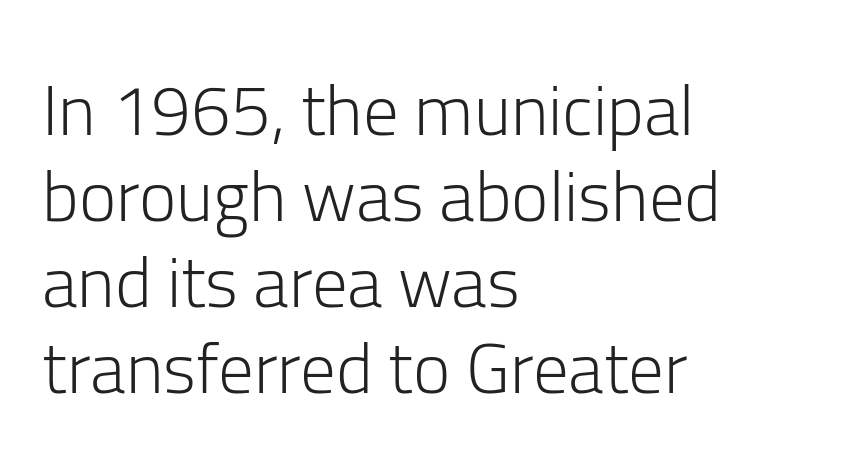
{"serif": "no", "italic": "no", "bold": "no", "weight": "light", "width": "normal", "stroke_contrast": "low", "x_height": "medium", "monospaced": "no", "underline": "no", "align": "left", "line_spacing_ratio": 1.21, "letter_spacing": "normal", "letter_spacing_em": 0.0, "glyph_px": 71}
